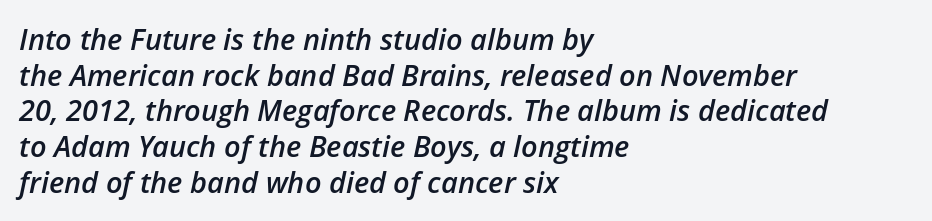
{"italic": "yes", "lean": "right", "slant_degrees": 12, "bold": "semi", "weight": "semibold", "width": "normal", "stroke_contrast": "low", "x_height": "medium", "monospaced": "no", "underline": "no", "align": "left", "line_spacing_ratio": 1.23, "letter_spacing": "normal", "letter_spacing_em": 0.0, "glyph_px": 29}
